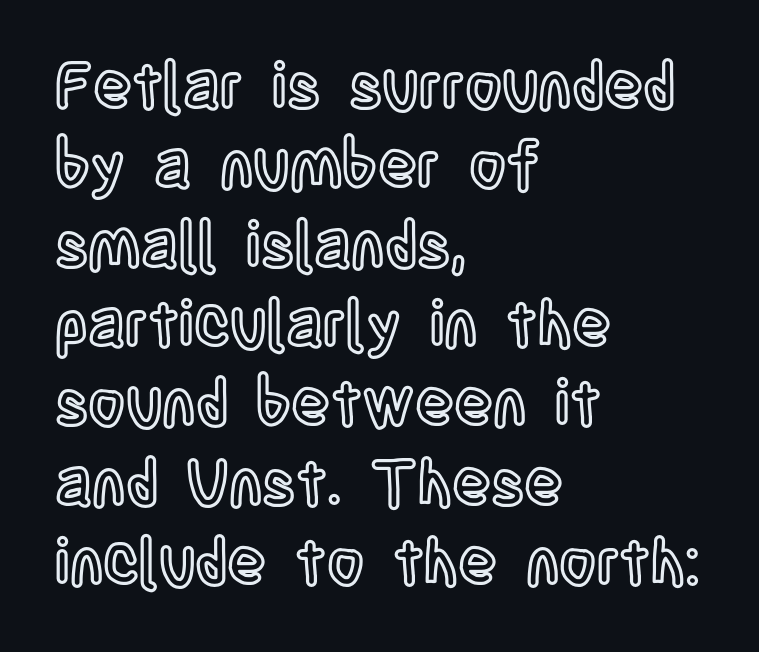
Q: Is the text italic (slanted)? A: No, it is upright.
Q: Is the text underlined? A: No.
Q: How is the paragraph aligned? A: Left-aligned.
Q: Is the spacing between letters normal or unusually wide? A: Normal.
Q: Width (condensed, normal, or wide)? A: Condensed.
Q: x-height? A: Large.
Q: Monospaced? A: No.
